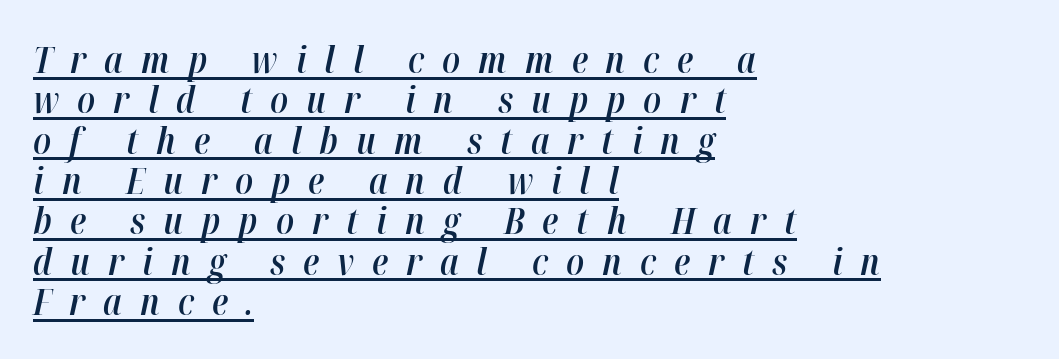
Q: Is the text bold? A: Semi-bold.
Q: Is the text italic (slanted)? A: Yes, it leans right by about 12 degrees.
Q: Is the text underlined? A: Yes.
Q: How is the paragraph aligned? A: Left-aligned.
Q: Is the spacing between letters normal or unusually wide? A: Unusually wide.
Q: Is the spacing between lines tight, normal or loose? A: Tight.
Q: Width (condensed, normal, or wide)? A: Condensed.
Q: Stroke contrast? A: High.
Q: x-height? A: Medium.
Q: Monospaced? A: No.
